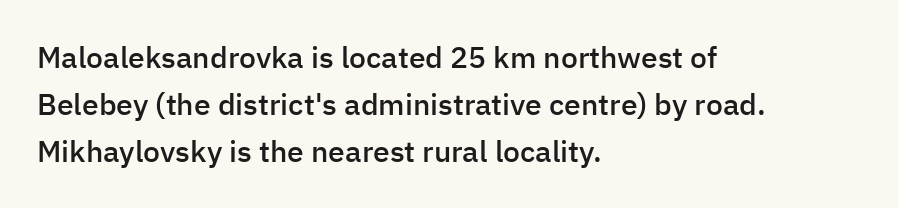
Layout note: lines flush left. Notice how the stems are strictly vertical — no italics here. The string is rendered with underlining switched off. The face used here is a sans, in the tradition of grotesques and geometrics.
